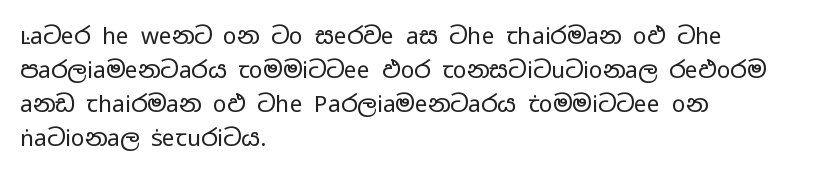
The type sits square on the baseline with zero lean. Stem width sits at or under what a default text font uses. Horizontally, the lines are justified to the leading edge only. This sample keeps an unexceptional amount of space between lines. The space beneath each line is pristine and unruled. There is no visible air inserted between adjacent glyphs.
